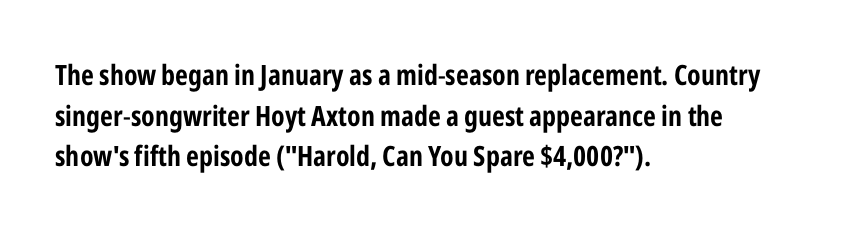
{"serif": "no", "italic": "no", "width": "condensed", "stroke_contrast": "low", "x_height": "medium", "monospaced": "no", "underline": "no", "align": "left", "line_spacing": "normal", "line_spacing_ratio": 1.45, "letter_spacing": "normal", "letter_spacing_em": 0.0, "glyph_px": 28}
